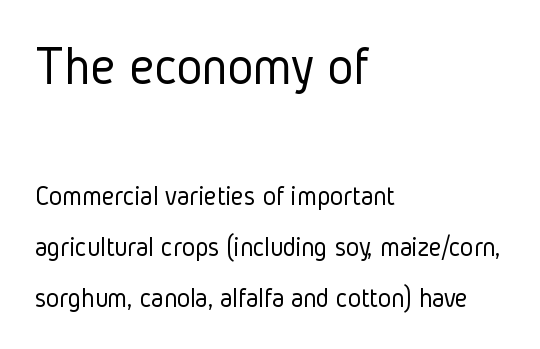
The image shows 55 px light, condensed sans-serif type, upright; set left-aligned, line spacing 1.83x, normal letter spacing, not underlined; the first (top) block is 1.96x larger; low stroke contrast and a medium x-height.
